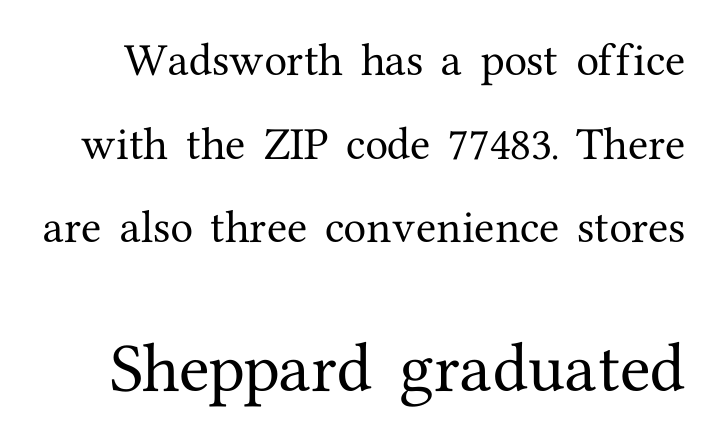
The image shows 56 px serif type, upright; set loose line spacing (2.26x), normal letter spacing, not underlined; the second (bottom) block is 1.51x larger; medium stroke contrast and a medium x-height.
